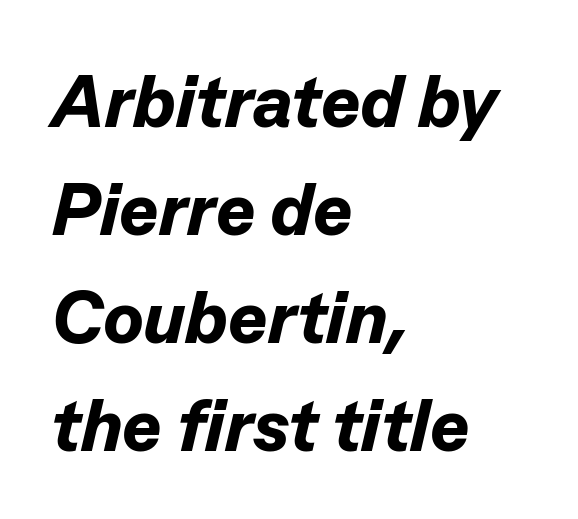
{"italic": "yes", "lean": "right", "slant_degrees": 13, "bold": "yes", "weight": "bold", "width": "normal", "stroke_contrast": "low", "x_height": "medium", "monospaced": "no", "underline": "no", "align": "left", "line_spacing": "normal", "line_spacing_ratio": 1.46, "letter_spacing": "normal", "letter_spacing_em": 0.0, "glyph_px": 74}
